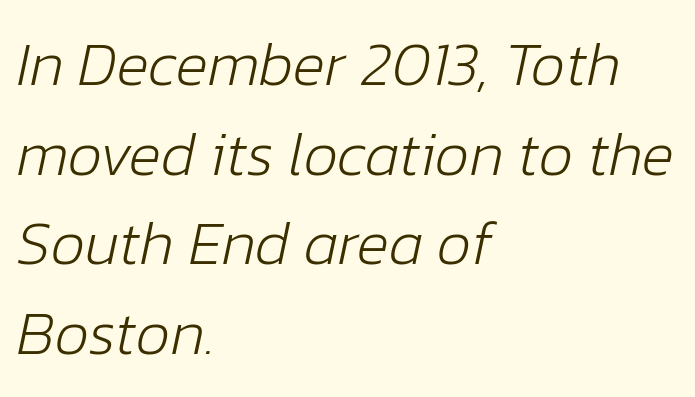
Q: Is the text bold? A: No.
Q: Is the text italic (slanted)? A: Yes, it leans right by about 12 degrees.
Q: Is the text underlined? A: No.
Q: How is the paragraph aligned? A: Left-aligned.
Q: Is the spacing between letters normal or unusually wide? A: Normal.
Q: Is the spacing between lines tight, normal or loose? A: Normal.
Q: Width (condensed, normal, or wide)? A: Normal.
Q: Stroke contrast? A: Low.
Q: x-height? A: Medium.
Q: Monospaced? A: No.
